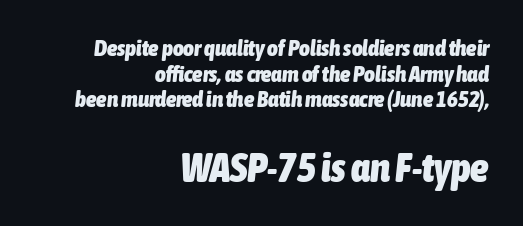
The face used here is proportionally spaced, like ordinary book or web type. This rendering uses right alignment, leaving the left contour irregular. The glyphs are unaccompanied by any horizontal stroke below them. Caption: standard tracking, unaltered. It's the slanting kind of type. Honestly, the rows look squashed on top of each other.
